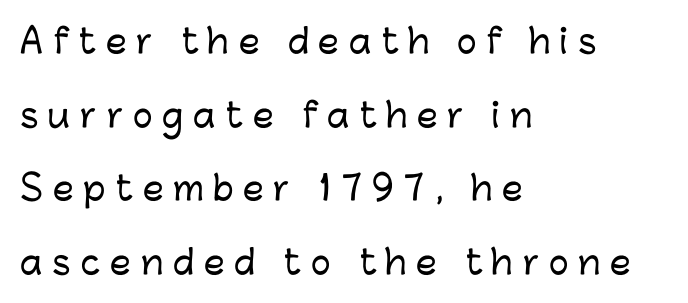
{"serif": "no", "italic": "no", "width": "normal", "stroke_contrast": "low", "x_height": "medium", "monospaced": "no", "underline": "no", "align": "left", "line_spacing": "loose", "line_spacing_ratio": 2.23, "letter_spacing": "wide", "letter_spacing_em": 0.3, "glyph_px": 33}
